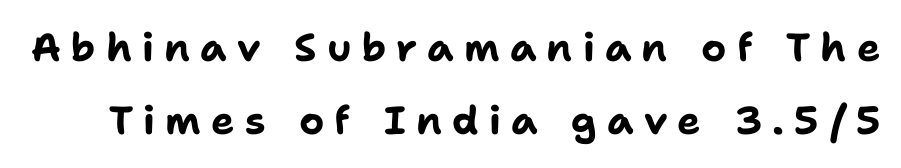
Q: Is the text bold? A: Yes.
Q: Is the text italic (slanted)? A: No, it is upright.
Q: Is the typeface a serif or a sans-serif typeface? A: Sans-serif.
Q: Is the text underlined? A: No.
Q: Is the spacing between letters normal or unusually wide? A: Unusually wide.
Q: Width (condensed, normal, or wide)? A: Normal.
Q: Stroke contrast? A: Low.
Q: x-height? A: Medium.
Q: Monospaced? A: No.
